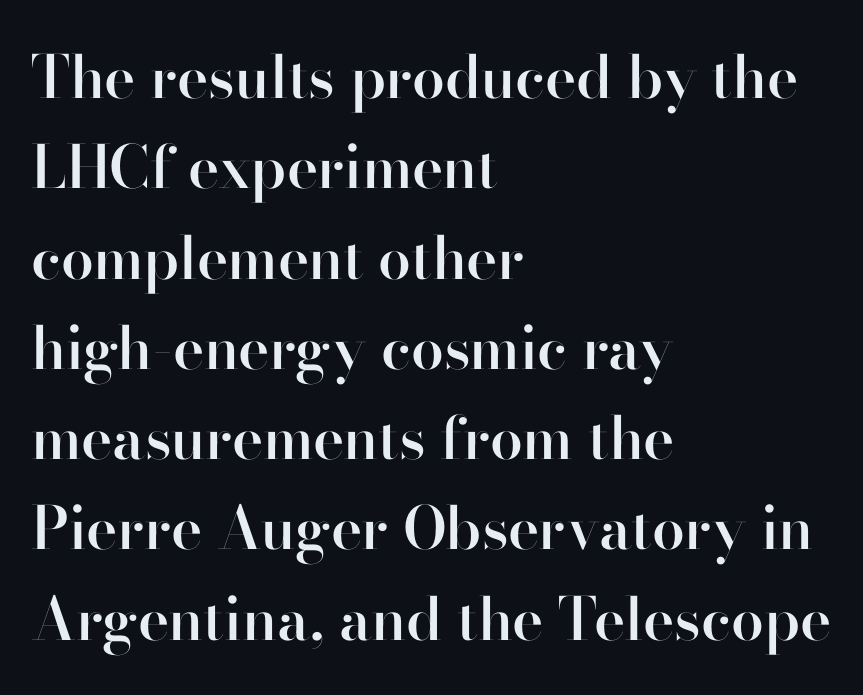
Q: Is the text bold? A: Semi-bold.
Q: Is the text italic (slanted)? A: No, it is upright.
Q: Is the typeface a serif or a sans-serif typeface? A: Sans-serif.
Q: Is the text underlined? A: No.
Q: How is the paragraph aligned? A: Left-aligned.
Q: Is the spacing between letters normal or unusually wide? A: Normal.
Q: Is the spacing between lines tight, normal or loose? A: Normal.
Q: Width (condensed, normal, or wide)? A: Normal.
Q: Stroke contrast? A: High.
Q: x-height? A: Small.
Q: Monospaced? A: No.
